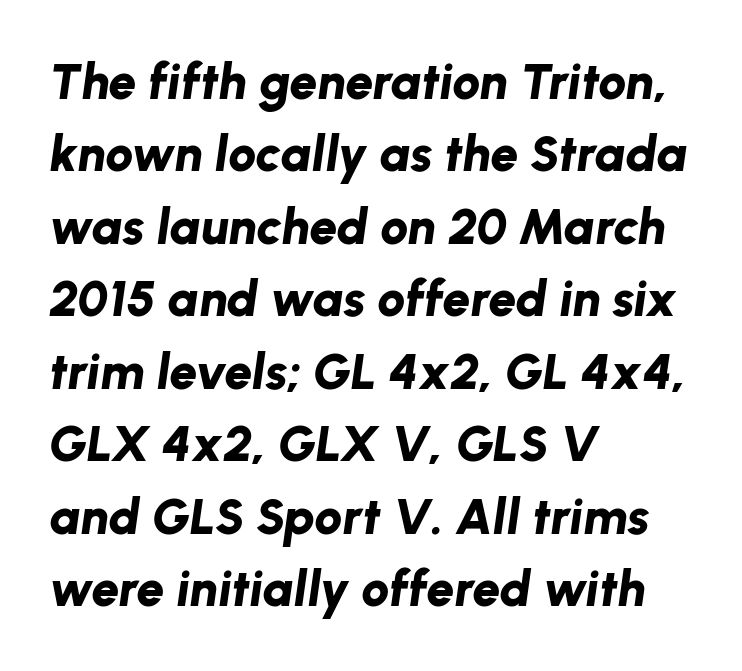
{"italic": "yes", "lean": "right", "slant_degrees": 8, "bold": "yes", "weight": "bold", "width": "normal", "stroke_contrast": "low", "x_height": "medium", "monospaced": "no", "underline": "no", "align": "left", "line_spacing": "normal", "line_spacing_ratio": 1.45, "letter_spacing": "normal", "letter_spacing_em": 0.0, "glyph_px": 50}
